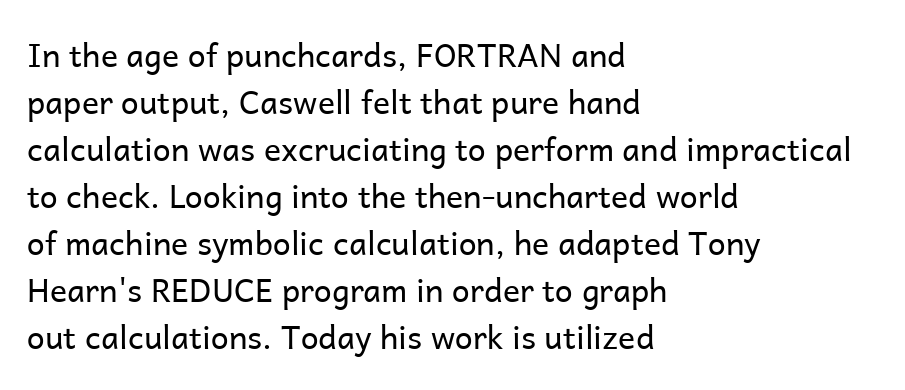
Q: Is the text bold? A: No.
Q: Is the text italic (slanted)? A: No, it is upright.
Q: Is the typeface a serif or a sans-serif typeface? A: Sans-serif.
Q: Is the text underlined? A: No.
Q: How is the paragraph aligned? A: Left-aligned.
Q: Is the spacing between letters normal or unusually wide? A: Normal.
Q: Is the spacing between lines tight, normal or loose? A: Normal.
Q: Width (condensed, normal, or wide)? A: Normal.
Q: Stroke contrast? A: Low.
Q: x-height? A: Medium.
Q: Monospaced? A: No.
